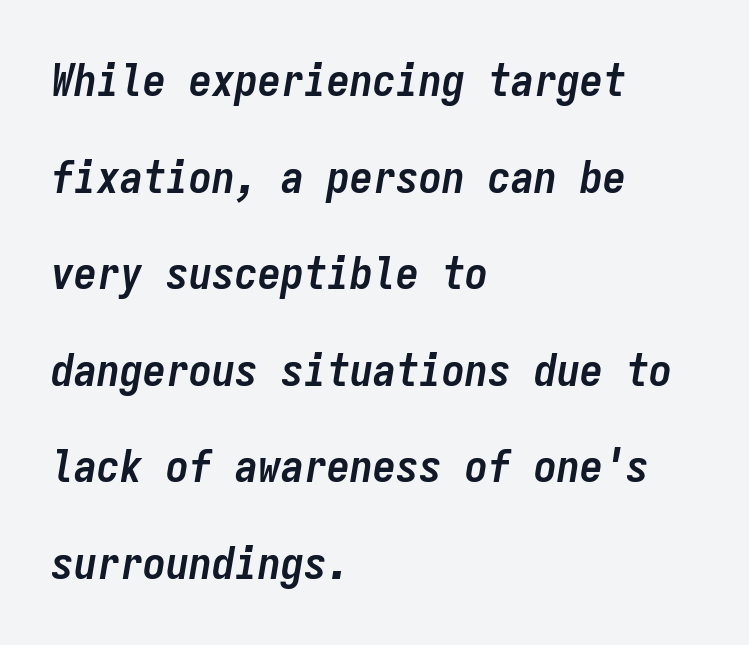
{"italic": "yes", "lean": "right", "slant_degrees": 9, "bold": "yes", "weight": "semibold", "width": "condensed", "stroke_contrast": "low", "x_height": "medium", "monospaced": "yes", "underline": "no", "align": "left", "line_spacing": "loose", "line_spacing_ratio": 2.1, "letter_spacing": "normal", "letter_spacing_em": 0.0, "glyph_px": 46}
